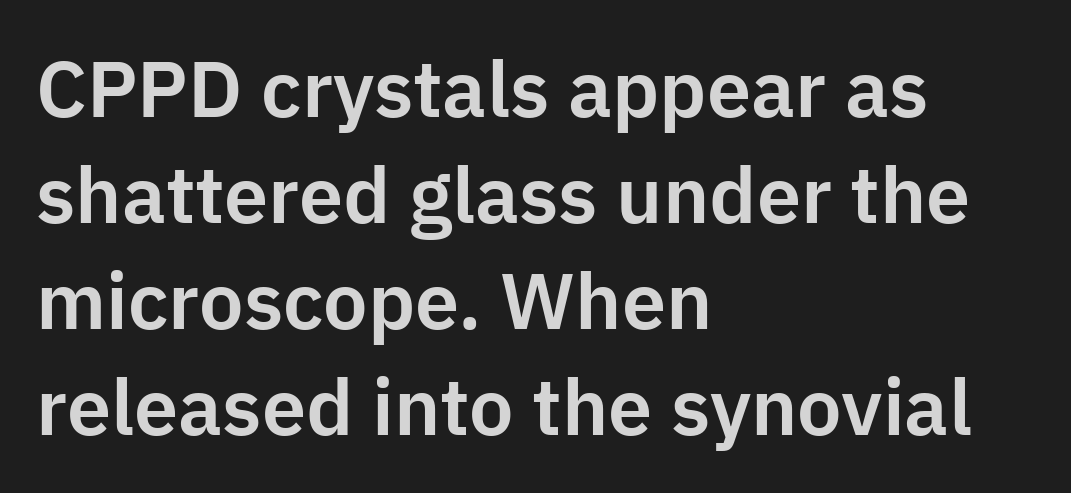
Q: Is the text italic (slanted)? A: No, it is upright.
Q: Is the typeface a serif or a sans-serif typeface? A: Sans-serif.
Q: Is the text underlined? A: No.
Q: How is the paragraph aligned? A: Left-aligned.
Q: Is the spacing between letters normal or unusually wide? A: Normal.
Q: Is the spacing between lines tight, normal or loose? A: Normal.
Q: Width (condensed, normal, or wide)? A: Normal.
Q: Stroke contrast? A: Low.
Q: x-height? A: Medium.
Q: Monospaced? A: No.
